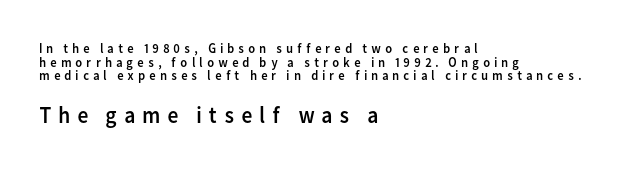
Q: Is the text bold? A: No.
Q: Is the text italic (slanted)? A: No, it is upright.
Q: Is the text underlined? A: No.
Q: How is the paragraph aligned? A: Left-aligned.
Q: Is the spacing between letters normal or unusually wide? A: Unusually wide.
Q: Is the spacing between lines tight, normal or loose? A: Tight.
Q: Which block of text is set in a larger size, the first (top) or the second (bottom)? A: The second (bottom) one.
